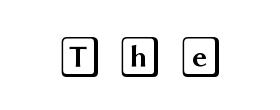
The image shows 41 px wide type, upright; set unusually wide letter spacing (+0.38 em), not underlined; a large x-height.
